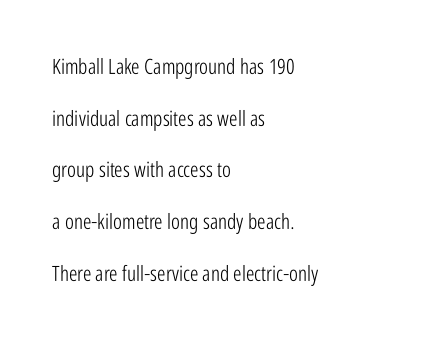
Q: Is the text bold? A: No.
Q: Is the text italic (slanted)? A: No, it is upright.
Q: Is the text underlined? A: No.
Q: How is the paragraph aligned? A: Left-aligned.
Q: Is the spacing between letters normal or unusually wide? A: Normal.
Q: Is the spacing between lines tight, normal or loose? A: Loose.
